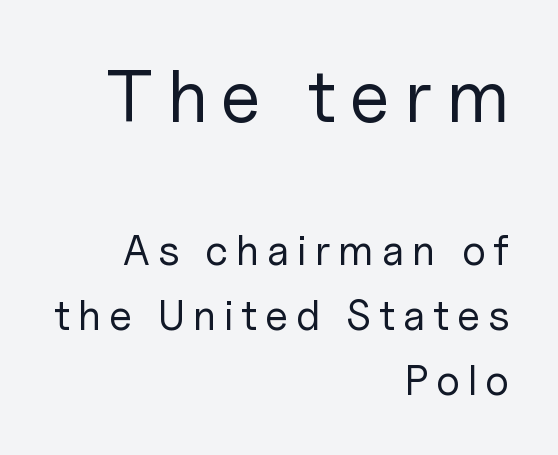
The image shows 74 px regular-weight sans-serif type, upright; set right-aligned, normal line spacing (1.55x), not underlined; the first (top) block is 1.76x larger; low stroke contrast and a medium x-height.
